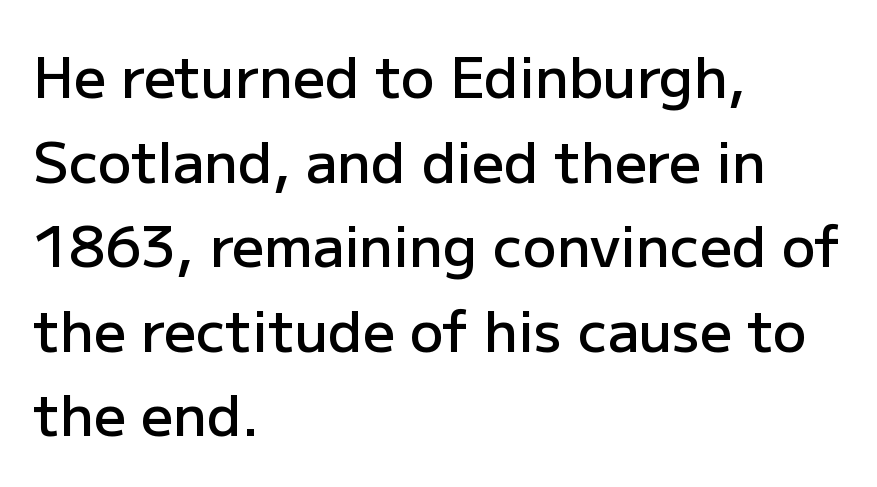
The image shows 56 px semibold sans-serif type, upright; set left-aligned, normal line spacing (1.51x), normal letter spacing, not underlined; low stroke contrast and a medium x-height.
